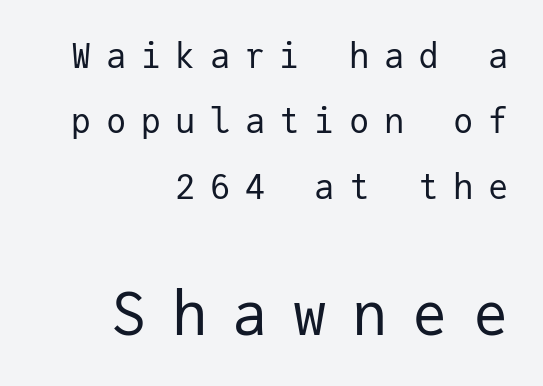
Q: Is the text bold? A: No.
Q: Is the text italic (slanted)? A: No, it is upright.
Q: Is the typeface a serif or a sans-serif typeface? A: Sans-serif.
Q: Is the text underlined? A: No.
Q: How is the paragraph aligned? A: Right-aligned.
Q: Is the spacing between letters normal or unusually wide? A: Unusually wide.
Q: Is the spacing between lines tight, normal or loose? A: Loose.
Q: Which block of text is set in a larger size, the first (top) or the second (bottom)? A: The second (bottom) one.
Q: Width (condensed, normal, or wide)? A: Normal.
Q: Stroke contrast? A: Low.
Q: x-height? A: Medium.
Q: Monospaced? A: Yes.
